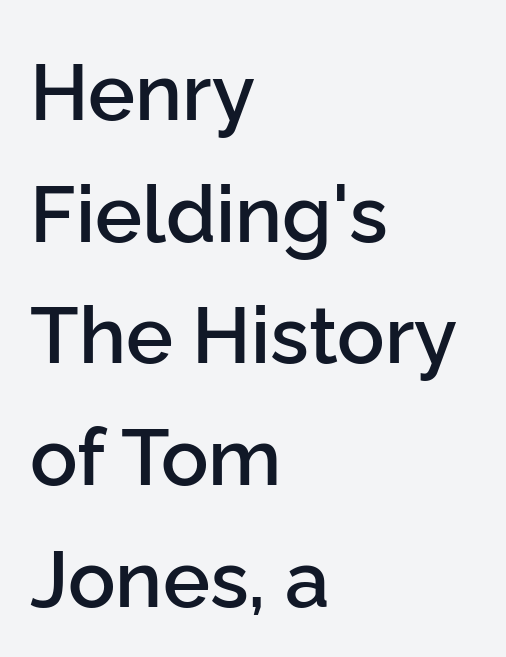
No feet cap the strokes, marking this as sans-serif type. A student would call this left alignment; a typographer would say flush left, rag right. Upright lettering throughout. Think of a printed novel: that variable character pitch is what you see here.
